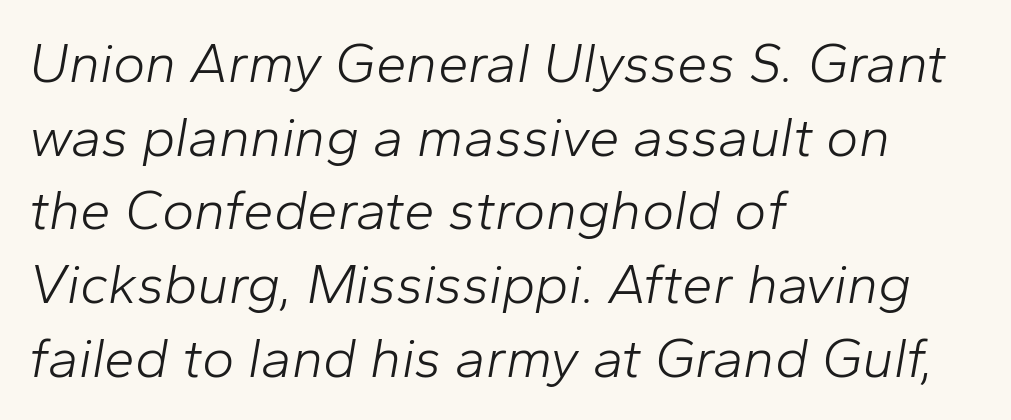
Q: Is the text bold? A: No.
Q: Is the text italic (slanted)? A: Yes, it leans right by about 10 degrees.
Q: Is the text underlined? A: No.
Q: How is the paragraph aligned? A: Left-aligned.
Q: Is the spacing between letters normal or unusually wide? A: Normal.
Q: Is the spacing between lines tight, normal or loose? A: Normal.
Q: Width (condensed, normal, or wide)? A: Normal.
Q: Stroke contrast? A: Low.
Q: x-height? A: Medium.
Q: Monospaced? A: No.
